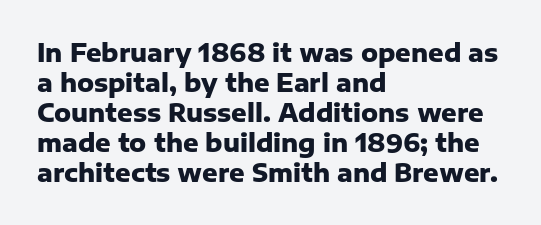
The characters look thick and weighty, a clear bold. Rows of type keep a routine distance in the vertical direction. Each word holds together tightly as a unit, with standard inter-letter gaps. Does the copy run flush right? No — it runs flush left. Beneath every word, the page is bare.
